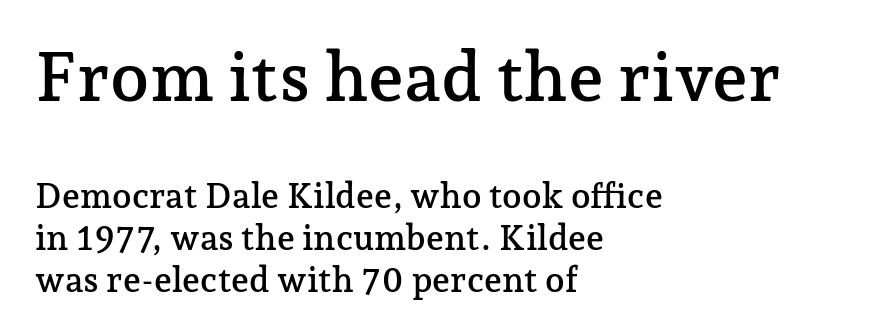
Caption: multi-line text, flush left, ragged right. Think of a printed novel: that variable character pitch is what you see here. Letterform terminals end in serifs throughout the passage. What stands out about the letter spacing? Nothing — it is the standard amount. The font's upright variant was chosen for this text. The passage shown is not underscored anywhere.
